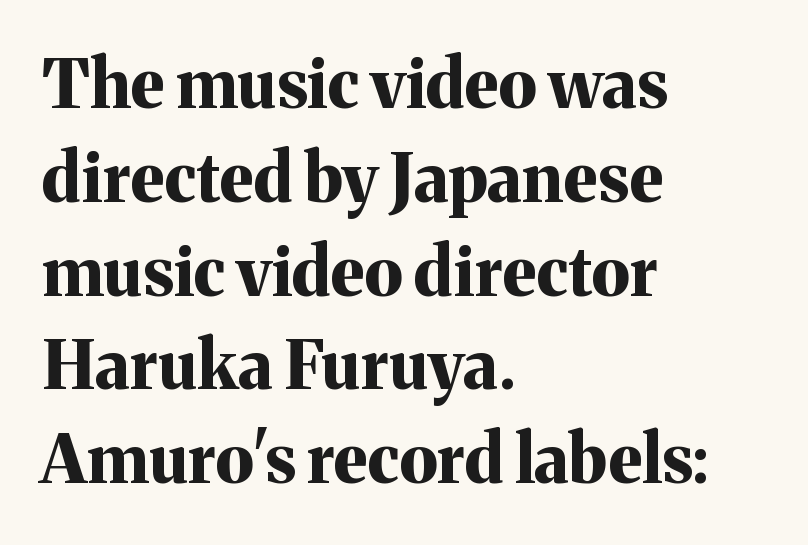
Q: Is the text bold? A: Yes.
Q: Is the text italic (slanted)? A: No, it is upright.
Q: Is the typeface a serif or a sans-serif typeface? A: Serif.
Q: Is the text underlined? A: No.
Q: How is the paragraph aligned? A: Left-aligned.
Q: Is the spacing between letters normal or unusually wide? A: Normal.
Q: Is the spacing between lines tight, normal or loose? A: Normal.
Q: Width (condensed, normal, or wide)? A: Normal.
Q: Stroke contrast? A: Medium.
Q: x-height? A: Medium.
Q: Monospaced? A: No.
